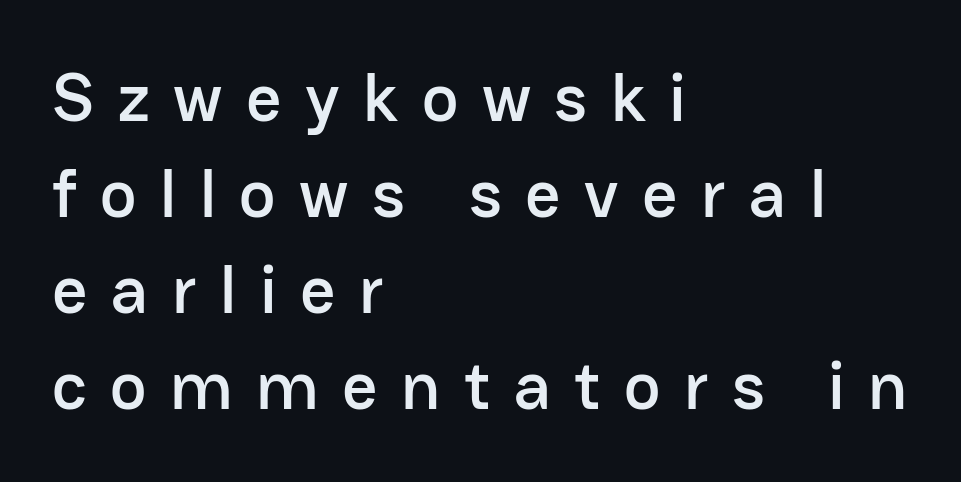
The image shows 69 px sans-serif type, upright; set left-aligned, normal line spacing (1.39x), unusually wide letter spacing (+0.34 em), not underlined; low stroke contrast and a medium x-height.
